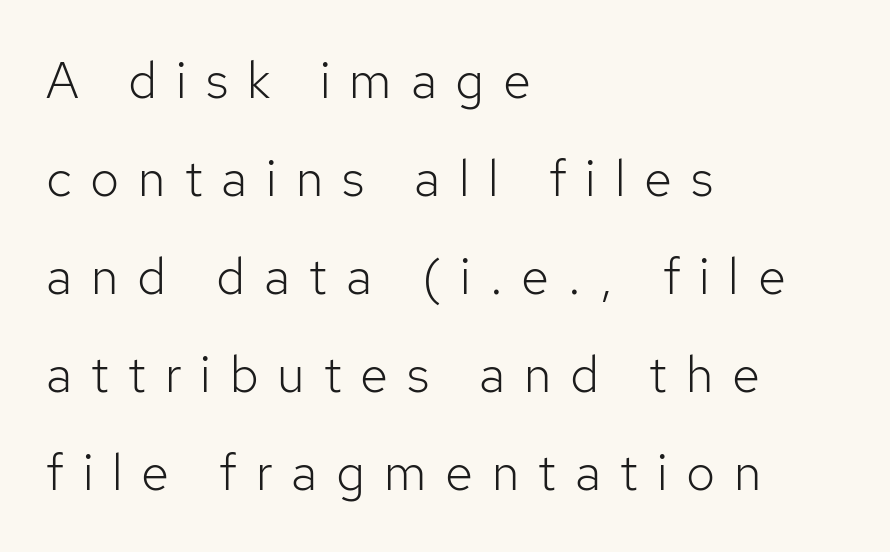
The image shows 51 px light sans-serif type, upright; set left-aligned, loose line spacing (1.92x), unusually wide letter spacing (+0.37 em), not underlined; low stroke contrast and a medium x-height.
